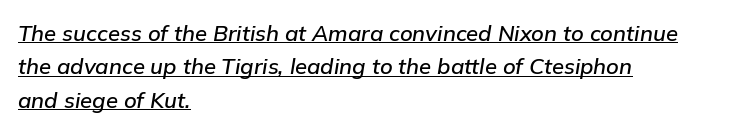
The image shows 22 px text type, italic (leaning right); set left-aligned, normal line spacing (1.52x), normal letter spacing, underlined.
